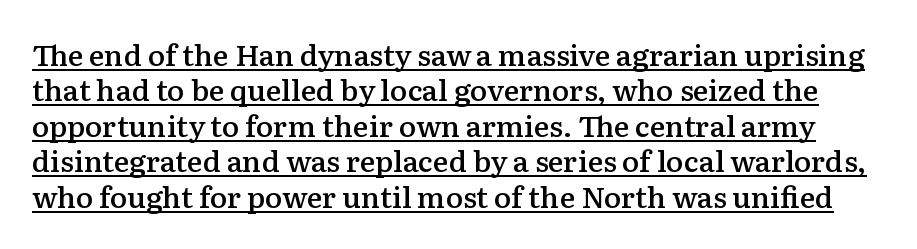
The line texture is even and compact thanks to regular tracking. The rendering uses the underline text-decoration. Varying glyph widths throughout — classic text-font behaviour. Posture: straight, roman, zero tilt.
